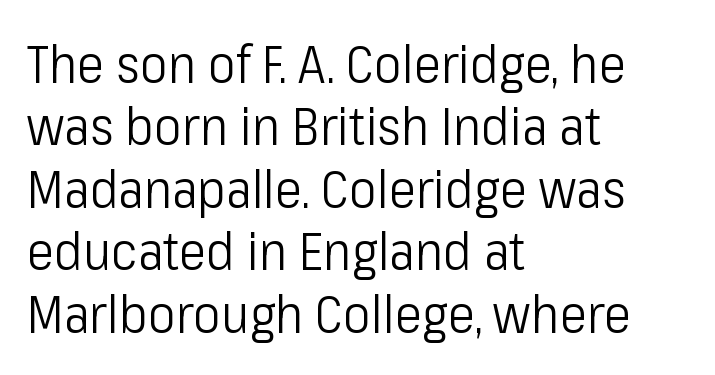
A clean baseline with only descenders dipping below it. The font's upright variant was chosen for this text. If you drew a ruler down the left edge, every line would touch it. The characters are drawn with everyday or finer stroke widths. The face used here is a sans, in the tradition of grotesques and geometrics.
